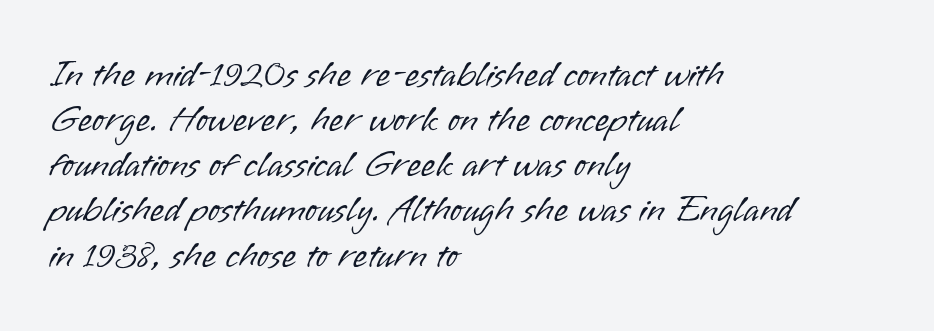
Q: Is the text bold? A: No.
Q: Is the text italic (slanted)? A: Yes.
Q: Is the typeface a serif or a sans-serif typeface? A: Sans-serif.
Q: Is the text underlined? A: No.
Q: How is the paragraph aligned? A: Left-aligned.
Q: Is the spacing between letters normal or unusually wide? A: Normal.
Q: Width (condensed, normal, or wide)? A: Normal.
Q: Stroke contrast? A: Low.
Q: x-height? A: Small.
Q: Monospaced? A: No.
